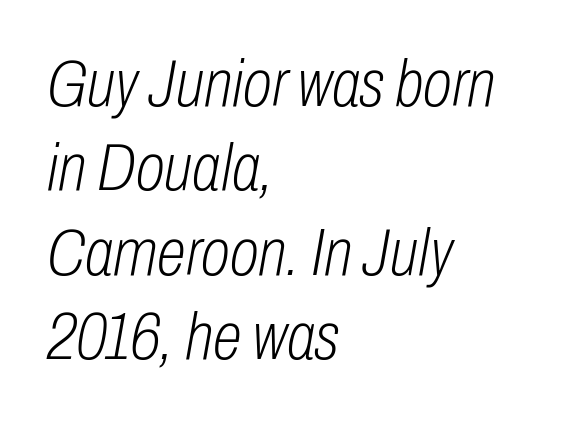
The image shows 67 px light, condensed type, italic (leaning right); set left-aligned, normal line spacing (1.26x), normal letter spacing, not underlined; low stroke contrast and a medium x-height.
